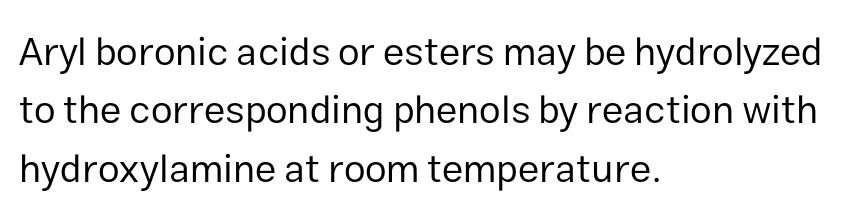
{"serif": "no", "italic": "no", "bold": "no", "weight": "regular", "width": "normal", "stroke_contrast": "low", "x_height": "medium", "monospaced": "no", "underline": "no", "align": "left", "line_spacing": "normal", "line_spacing_ratio": 1.5, "letter_spacing": "normal", "letter_spacing_em": 0.0, "glyph_px": 39}
